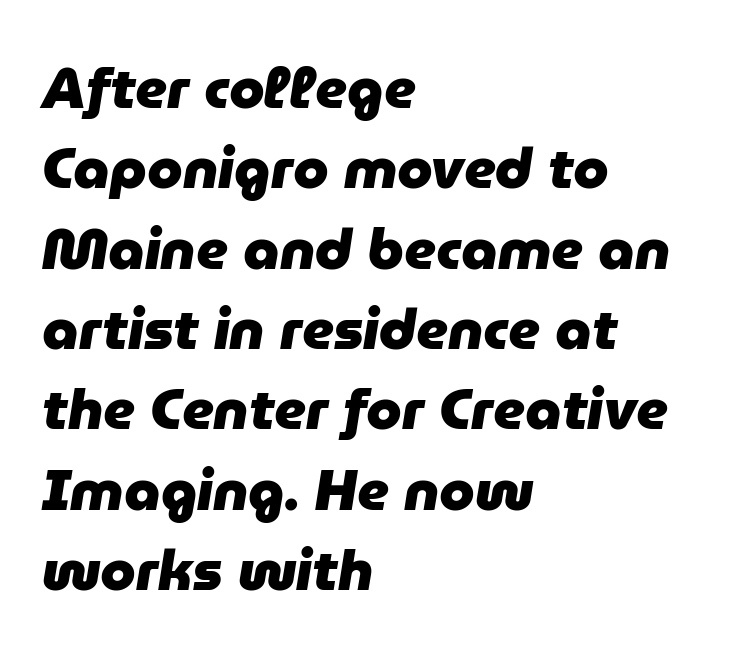
The image shows 57 px heavy type, italic (leaning right); set left-aligned, normal line spacing (1.41x), normal letter spacing, not underlined; low stroke contrast and a medium x-height.
